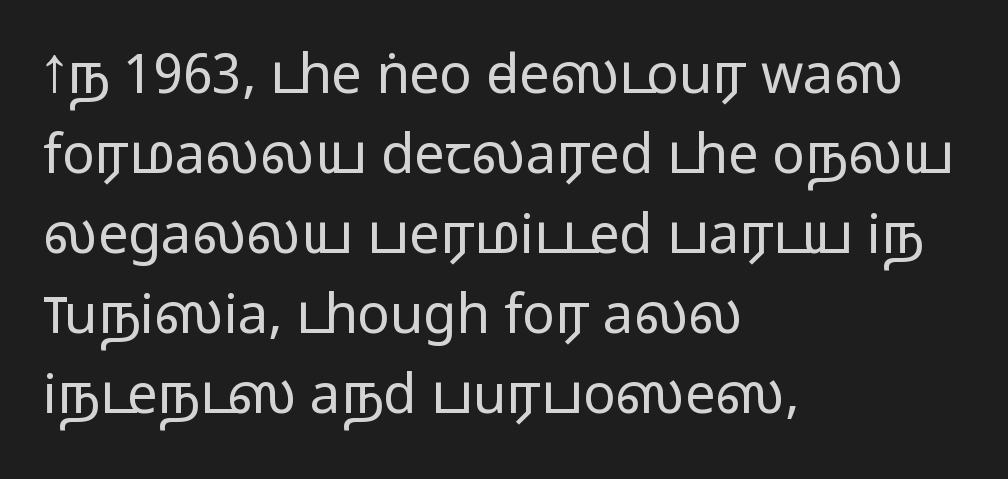
Q: Is the text bold? A: No.
Q: Is the text italic (slanted)? A: No, it is upright.
Q: Is the typeface a serif or a sans-serif typeface? A: Sans-serif.
Q: Is the text underlined? A: No.
Q: How is the paragraph aligned? A: Left-aligned.
Q: Is the spacing between letters normal or unusually wide? A: Normal.
Q: Is the spacing between lines tight, normal or loose? A: Normal.
Q: Width (condensed, normal, or wide)? A: Wide.
Q: Stroke contrast? A: Low.
Q: x-height? A: Medium.
Q: Monospaced? A: No.
